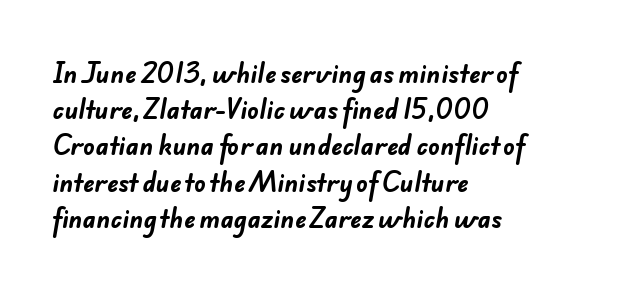
The image shows 24 px bold type; set left-aligned, normal line spacing (1.51x), normal letter spacing, not underlined.
